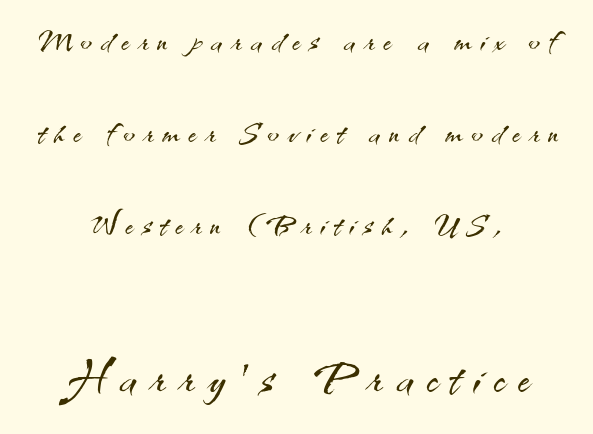
The image shows 63 px light sans-serif type; set centered, loose line spacing (2.19x), unusually wide letter spacing (+0.22 em), not underlined; the second (bottom) block is 1.5x larger; medium stroke contrast and a small x-height.
